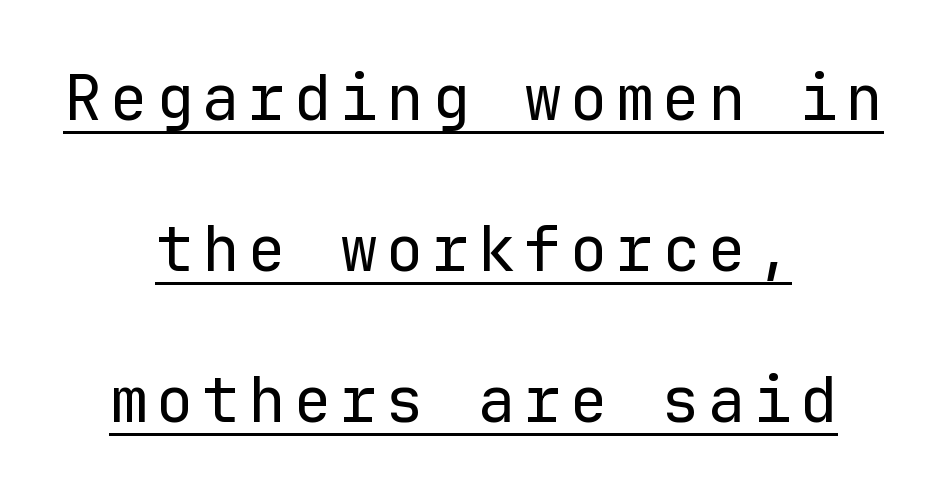
{"serif": "no", "italic": "no", "bold": "no", "weight": "regular", "width": "normal", "stroke_contrast": "low", "x_height": "medium", "monospaced": "yes", "underline": "yes", "align": "center", "line_spacing": "loose", "line_spacing_ratio": 2.4, "glyph_px": 63}
